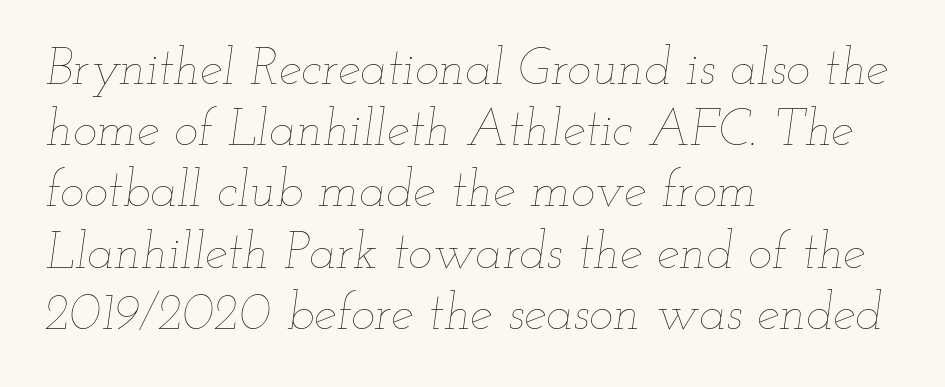
These lines keep a tight, regular rhythm from letter to letter. You can tell it's italic because the verticals aren't actually vertical. Looks like regular typesetting: each glyph gets only the width it needs. The face looks like a standard text weight, possibly lighter. These lines stack with their left ends in a neat column. The string is rendered with underlining switched off.
